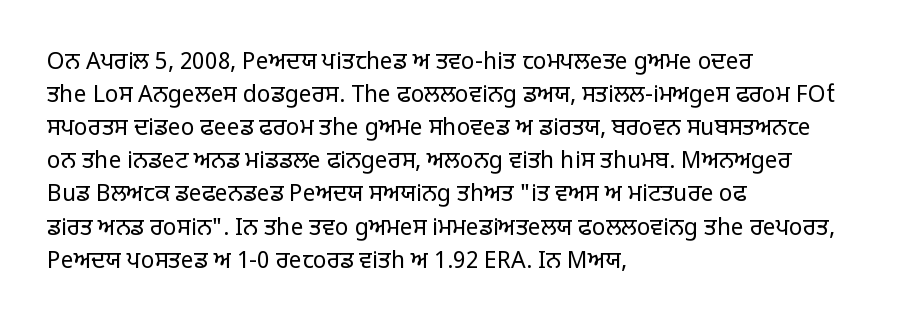
Does extra space separate the letters? No, they use regular spacing. The rendering anchors every line to the left-hand side. The axis of the letterforms is exactly vertical. These lines sit exactly where default settings would place them. Ink coverage per letter is moderate at most. Bare-footed words on every line.
